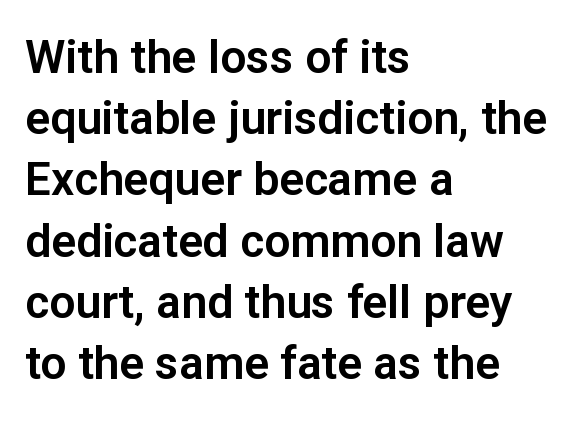
Q: Is the text italic (slanted)? A: No, it is upright.
Q: Is the typeface a serif or a sans-serif typeface? A: Sans-serif.
Q: Is the text underlined? A: No.
Q: How is the paragraph aligned? A: Left-aligned.
Q: Is the spacing between letters normal or unusually wide? A: Normal.
Q: Is the spacing between lines tight, normal or loose? A: Normal.
Q: Width (condensed, normal, or wide)? A: Normal.
Q: Stroke contrast? A: Low.
Q: x-height? A: Medium.
Q: Monospaced? A: No.
